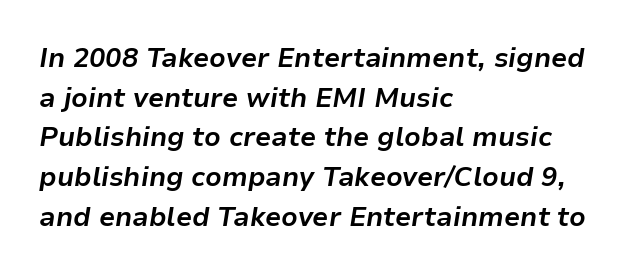
The image shows 27 px bold type, italic (leaning right); set left-aligned, normal line spacing (1.47x), normal letter spacing, not underlined.
